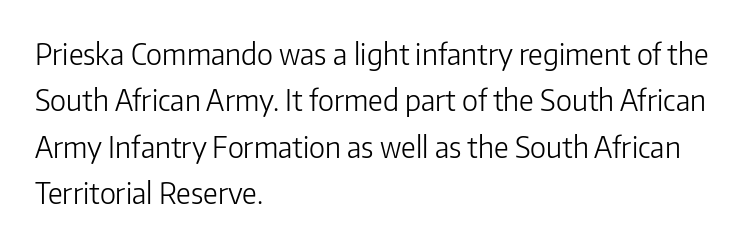
{"serif": "no", "italic": "no", "bold": "no", "weight": "light", "width": "normal", "stroke_contrast": "low", "x_height": "medium", "monospaced": "no", "underline": "no", "align": "left", "line_spacing": "normal", "line_spacing_ratio": 1.6, "letter_spacing": "normal", "letter_spacing_em": 0.0, "glyph_px": 29}
